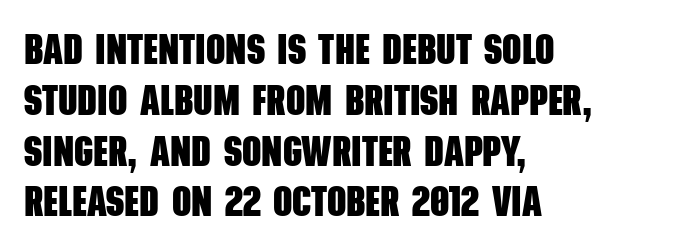
The image shows 42 px heavy, condensed sans-serif type; set left-aligned, line spacing 1.21x, normal letter spacing, not underlined; low stroke contrast and a large x-height.
